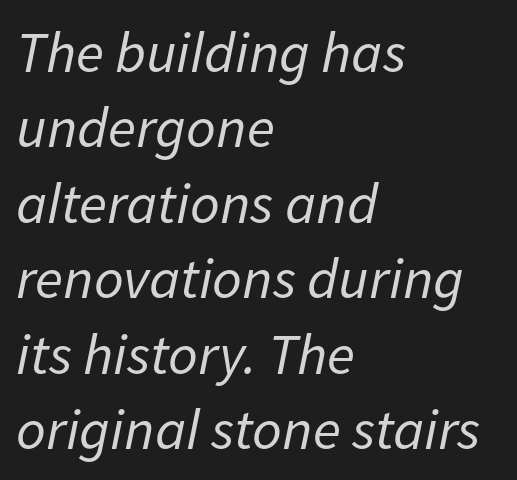
The image shows 58 px regular-weight type, italic (leaning right); set left-aligned, normal line spacing (1.3x), normal letter spacing, not underlined; low stroke contrast and a medium x-height.
